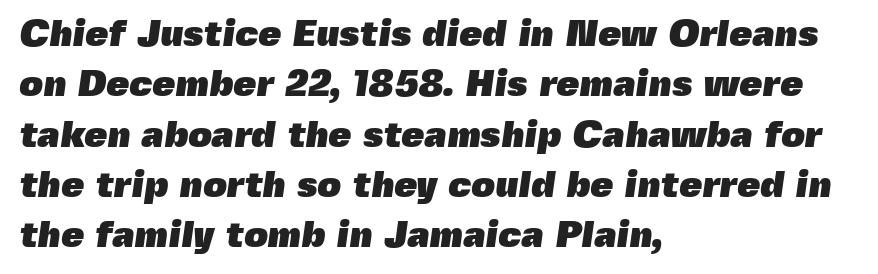
{"serif": "no", "bold": "yes", "weight": "heavy", "width": "normal", "x_height": "medium", "monospaced": "no", "underline": "no", "align": "left", "line_spacing": "normal", "line_spacing_ratio": 1.36, "letter_spacing": "normal", "letter_spacing_em": 0.0, "glyph_px": 37}
